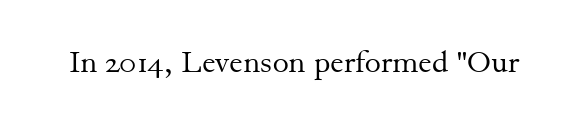
Yep, those are serifs on the letters. Character widths vary here, with narrow letters taking less room than wide ones. The rendering keeps characters at their native spacing. Upright lettering throughout.
